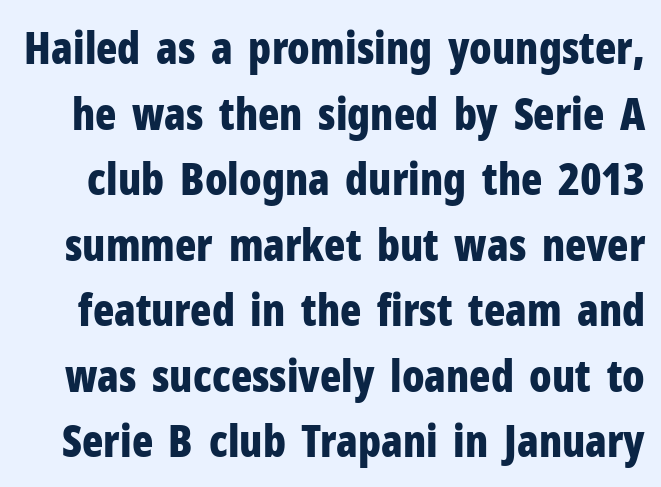
{"serif": "no", "italic": "no", "bold": "yes", "weight": "bold", "width": "condensed", "stroke_contrast": "low", "x_height": "medium", "monospaced": "no", "underline": "no", "line_spacing": "normal", "line_spacing_ratio": 1.49, "letter_spacing": "normal", "letter_spacing_em": 0.0, "glyph_px": 44}
